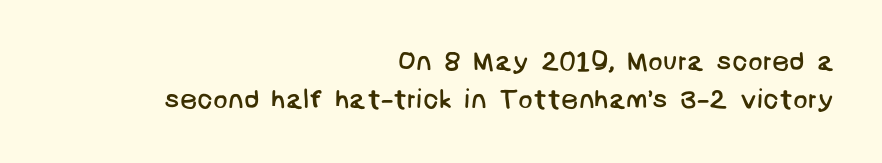
Q: Is the text bold? A: No.
Q: Is the text underlined? A: No.
Q: How is the paragraph aligned? A: Right-aligned.
Q: Is the spacing between letters normal or unusually wide? A: Normal.
Q: Is the spacing between lines tight, normal or loose? A: Normal.
